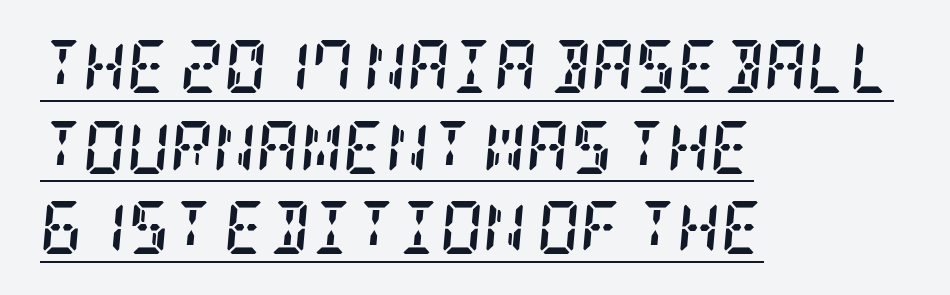
The image shows 53 px semibold, condensed serif type, italic (leaning right); set left-aligned, normal line spacing (1.52x), normal letter spacing, underlined; low stroke contrast and a large x-height.
